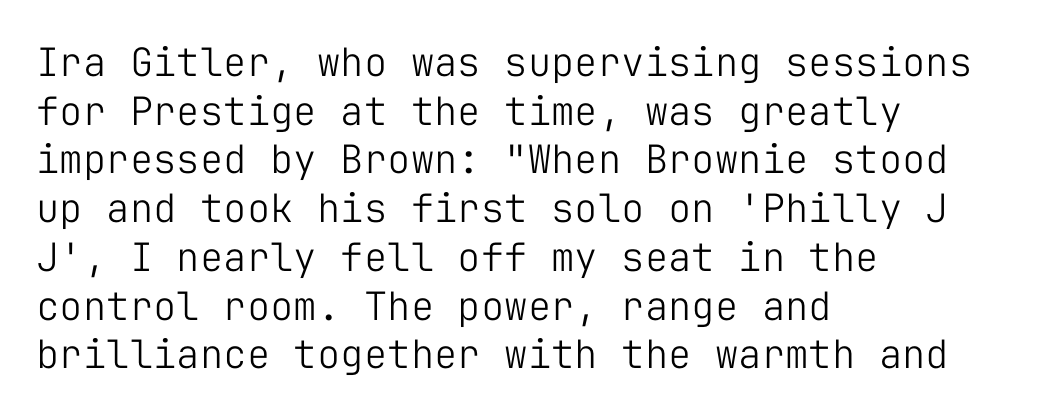
The image shows 39 px light sans-serif type, upright, monospaced; set left-aligned, normal line spacing (1.25x), normal letter spacing, not underlined; low stroke contrast and a medium x-height.
